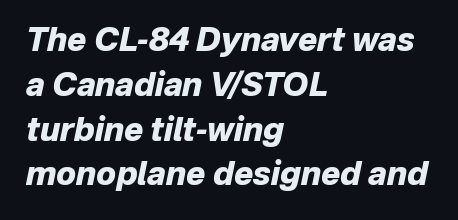
Normally led — the rows are evenly, conventionally spaced. Only glyphs here, with clear space below each row. Here the designer chose a conventional face with non-uniform glyph widths. Line starts are locked; line ends wander. Characters are canted at an angle relative to the baseline's perpendicular. Compared with typical body copy, the letter spacing here is the same.
